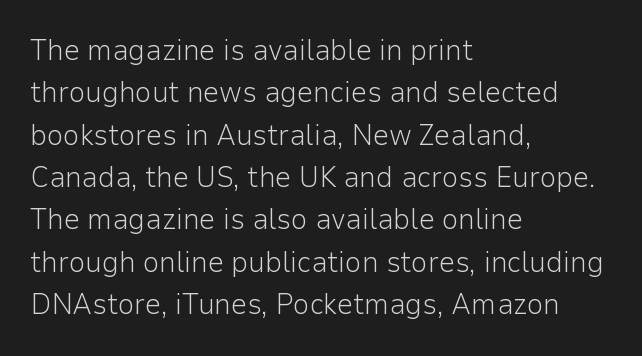
{"serif": "no", "italic": "no", "bold": "no", "weight": "light", "width": "normal", "stroke_contrast": "low", "x_height": "medium", "monospaced": "no", "underline": "no", "align": "left", "line_spacing": "normal", "line_spacing_ratio": 1.46, "letter_spacing": "normal", "letter_spacing_em": 0.0, "glyph_px": 29}
